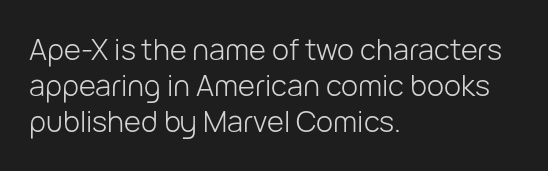
The space beneath each line is pristine and unruled. Between one letter and the next there's only the usual sliver of space. Casual observation: everything's shoved over to the left. Each new line begins a customary step beneath the previous one.
